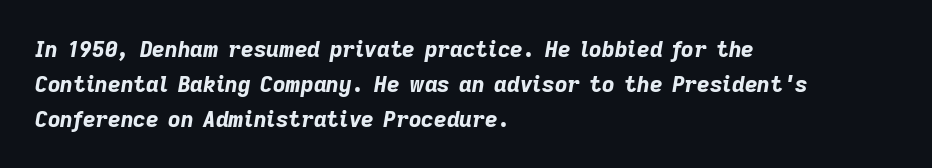
{"italic": "yes", "lean": "right", "slant_degrees": 9, "bold": "yes", "underline": "no", "align": "left", "line_spacing": "normal", "line_spacing_ratio": 1.58, "letter_spacing": "normal", "letter_spacing_em": 0.0, "glyph_px": 22}
